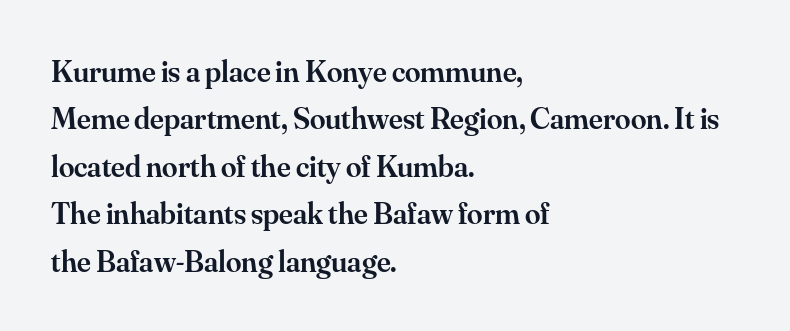
The image shows 31 px semibold serif type, upright; set left-aligned, normal line spacing (1.53x), normal letter spacing, not underlined; medium stroke contrast and a small x-height.
